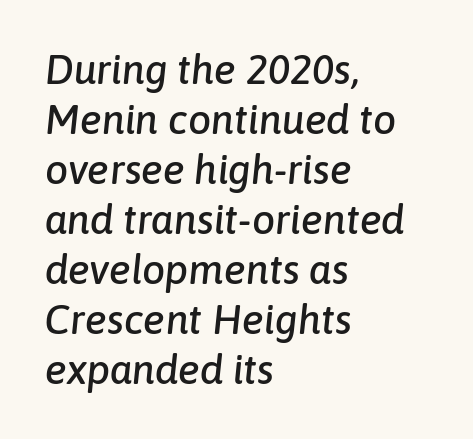
Descenders hang freely into open space. Each letter keeps its own natural width here, so spacing adapts to shape. The rag falls on the right side of this text block. The rendering applies a slant to the glyphs. The rendering keeps characters at their native spacing.
